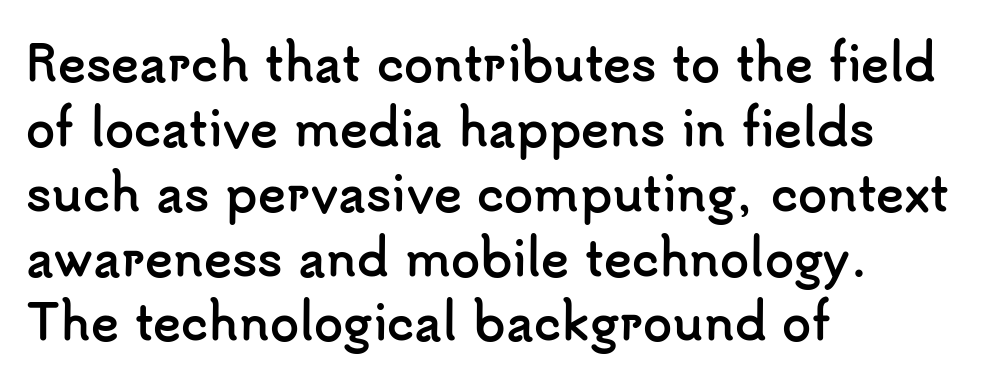
A dark, heavy texture on the line: the type is bold. Honestly, the row spacing looks completely unremarkable. The tracking reads as untouched default to a designer's eye. Notice how the stems are strictly vertical — no italics here. The ragged edge is on the right, which tells us the setting is flush left.
